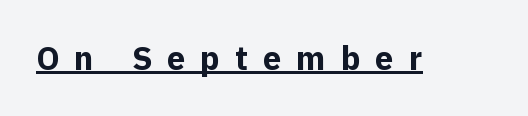
Notice how a bar underscores the lettering throughout. Looks like regular typesetting: each glyph gets only the width it needs. Look at the tracking — it's clearly loosened, letters drifting apart. This sample uses an upright cut, with every glyph sitting square on the baseline. Is this a sans? Yes — the strokes have no serifs. These lines carry a lot of weight — the face is fully bold.
